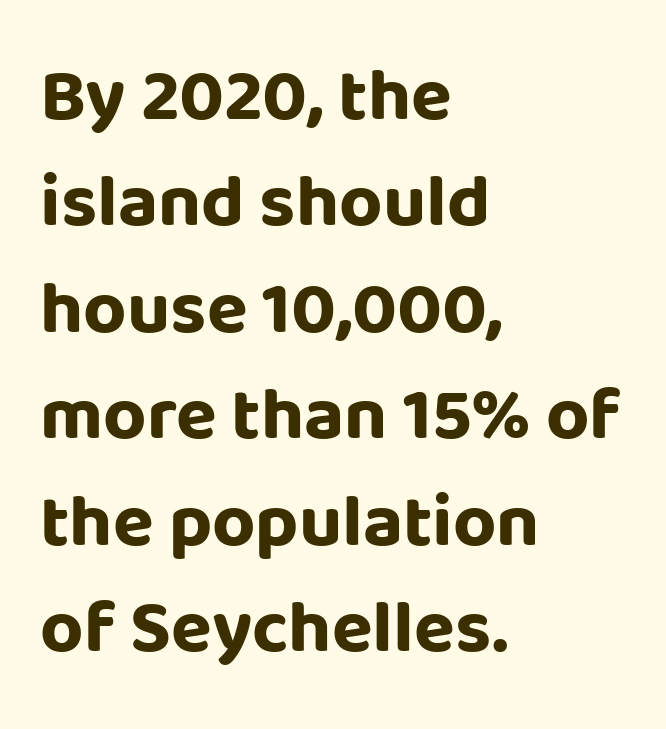
Descender tails drop into unmarked territory. Looks like regular typesetting: each glyph gets only the width it needs. Look at the bottom of the vertical strokes: they stop flat, with no serifs. The setting favours the left margin, as ordinary paragraphs usually do. Rows of type keep a routine distance in the vertical direction. The typography opts for an upright posture over an oblique one.
